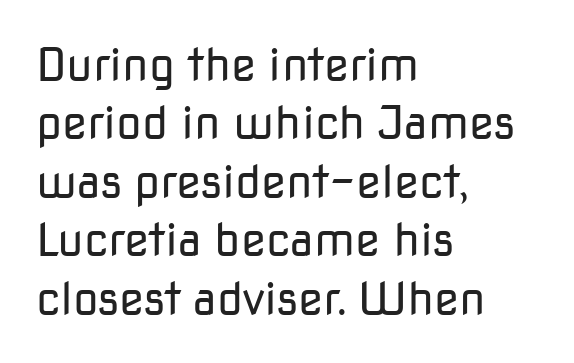
Q: Is the text bold? A: No.
Q: Is the text italic (slanted)? A: No, it is upright.
Q: Is the typeface a serif or a sans-serif typeface? A: Sans-serif.
Q: Is the text underlined? A: No.
Q: How is the paragraph aligned? A: Left-aligned.
Q: Is the spacing between letters normal or unusually wide? A: Normal.
Q: Is the spacing between lines tight, normal or loose? A: Normal.
Q: Width (condensed, normal, or wide)? A: Normal.
Q: Stroke contrast? A: Low.
Q: x-height? A: Medium.
Q: Monospaced? A: No.
